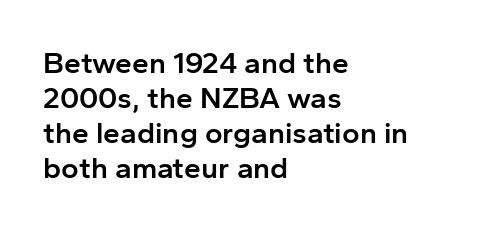
Compared with an ordinary text face, these strokes are moderately heavier — a semibold. Honestly, there is no underline to notice here at all. A classic flush-left, rag-right setting is used for this passage. This sample uses a sans-serif face.
